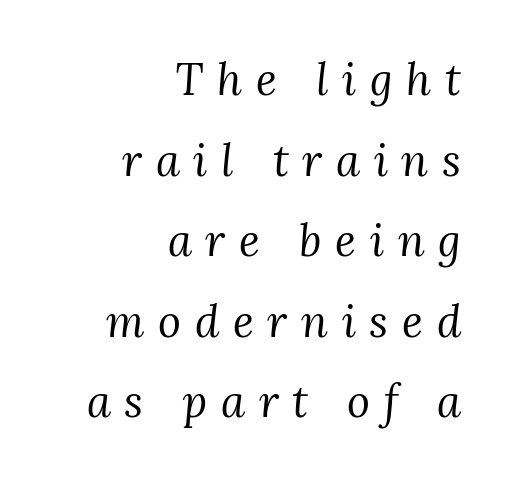
Stems here are at most as thick as an everyday book face. The paragraph shown leans on its right margin. Is the type slanted? Yes — the strokes lean at a clear angle. Proportional: the letters do not fall into vertical columns.
